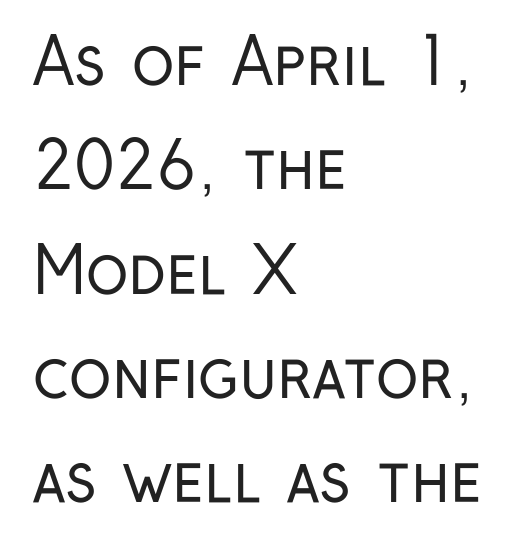
{"serif": "no", "italic": "no", "bold": "no", "weight": "regular", "width": "condensed", "stroke_contrast": "low", "x_height": "medium", "monospaced": "no", "underline": "no", "align": "left", "line_spacing": "normal", "line_spacing_ratio": 1.63, "letter_spacing": "normal", "letter_spacing_em": 0.0, "glyph_px": 64}
